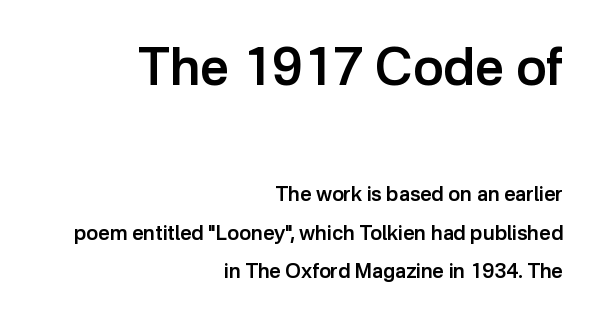
Q: Is the text bold? A: Semi-bold.
Q: Is the text italic (slanted)? A: No, it is upright.
Q: Is the typeface a serif or a sans-serif typeface? A: Sans-serif.
Q: Is the text underlined? A: No.
Q: How is the paragraph aligned? A: Right-aligned.
Q: Is the spacing between letters normal or unusually wide? A: Normal.
Q: Is the spacing between lines tight, normal or loose? A: Loose.
Q: Which block of text is set in a larger size, the first (top) or the second (bottom)? A: The first (top) one.
Q: Width (condensed, normal, or wide)? A: Normal.
Q: Stroke contrast? A: Low.
Q: x-height? A: Medium.
Q: Monospaced? A: No.
